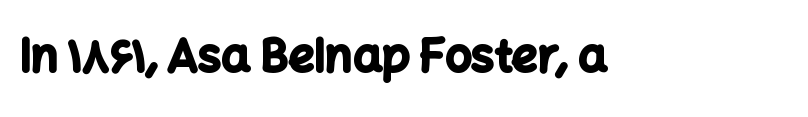
Q: Is the text bold? A: Yes.
Q: Is the text italic (slanted)? A: No, it is upright.
Q: Is the typeface a serif or a sans-serif typeface? A: Sans-serif.
Q: Is the text underlined? A: No.
Q: Is the spacing between letters normal or unusually wide? A: Normal.
Q: Width (condensed, normal, or wide)? A: Normal.
Q: Stroke contrast? A: Low.
Q: x-height? A: Medium.
Q: Monospaced? A: No.
